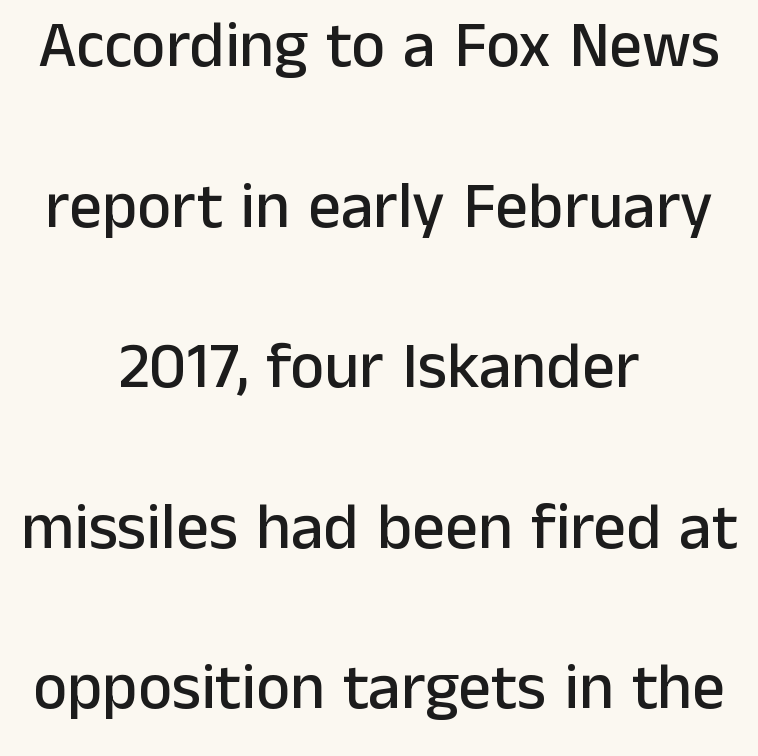
Look at the tracking — it's just the regular setting, nothing added. Serifs: no, the terminals of the letterforms are clean. Caption: multi-line text, centered on the measure. Proportional: the letters do not fall into vertical columns. Does the lettering tilt? It doesn't — this is upright. You could fit nearly another row in the gap between these rows.
